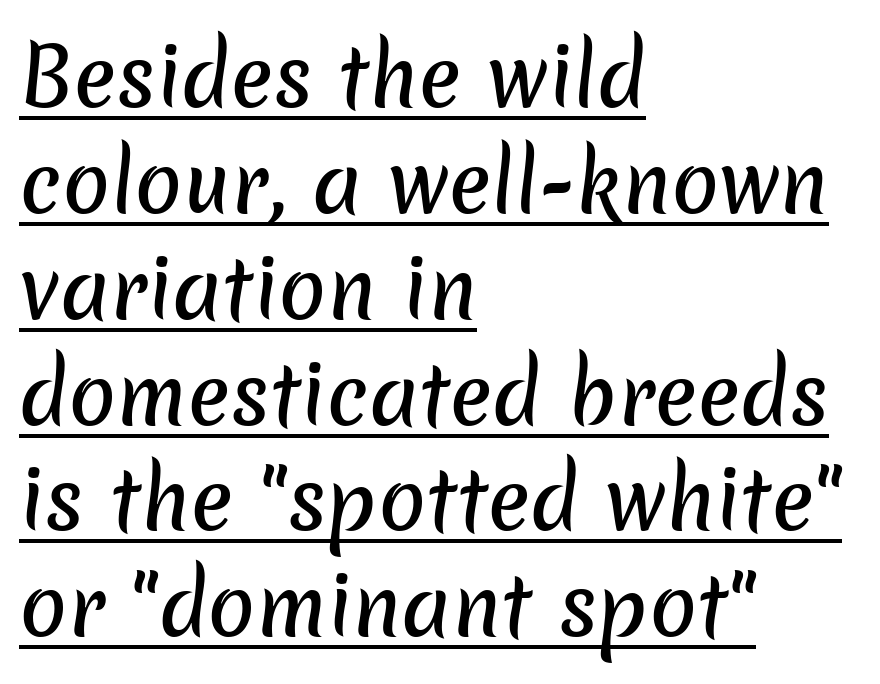
Q: Is the typeface a serif or a sans-serif typeface? A: Sans-serif.
Q: Is the text underlined? A: Yes.
Q: How is the paragraph aligned? A: Left-aligned.
Q: Is the spacing between letters normal or unusually wide? A: Normal.
Q: Is the spacing between lines tight, normal or loose? A: Normal.
Q: Width (condensed, normal, or wide)? A: Normal.
Q: Stroke contrast? A: Low.
Q: x-height? A: Medium.
Q: Monospaced? A: No.
